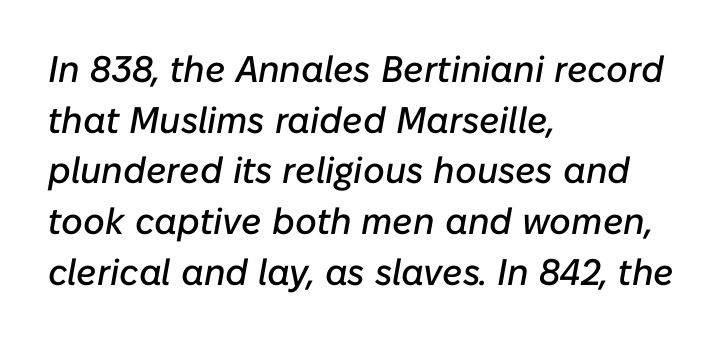
{"italic": "yes", "lean": "right", "slant_degrees": 10, "width": "normal", "stroke_contrast": "low", "x_height": "medium", "monospaced": "no", "underline": "no", "align": "left", "line_spacing": "normal", "line_spacing_ratio": 1.37, "letter_spacing": "normal", "letter_spacing_em": 0.0, "glyph_px": 37}
